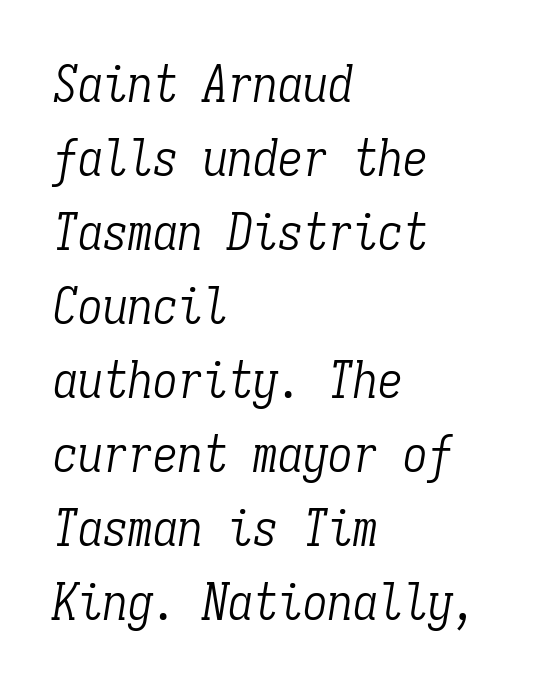
Q: Is the text bold? A: No.
Q: Is the text italic (slanted)? A: Yes, it leans right by about 9 degrees.
Q: Is the typeface a serif or a sans-serif typeface? A: Serif.
Q: Is the text underlined? A: No.
Q: How is the paragraph aligned? A: Left-aligned.
Q: Is the spacing between letters normal or unusually wide? A: Normal.
Q: Is the spacing between lines tight, normal or loose? A: Normal.
Q: Width (condensed, normal, or wide)? A: Condensed.
Q: Stroke contrast? A: Low.
Q: x-height? A: Medium.
Q: Monospaced? A: Yes.
